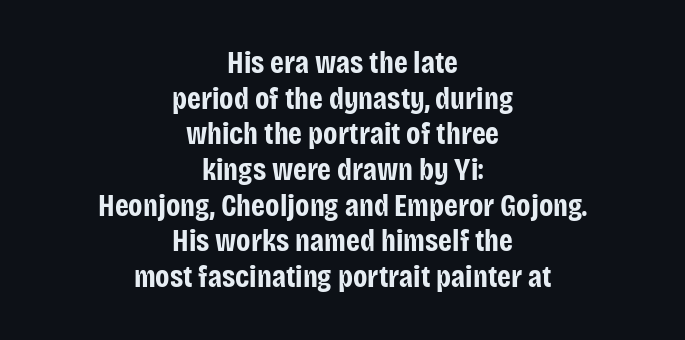
Heavy, bold letterforms. The type sits square on the baseline with zero lean. Typographically, this falls in the sans-serif category. Each letter keeps its own natural width here, so spacing adapts to shape. The letterforms sit shoulder to shoulder at normal distance.
